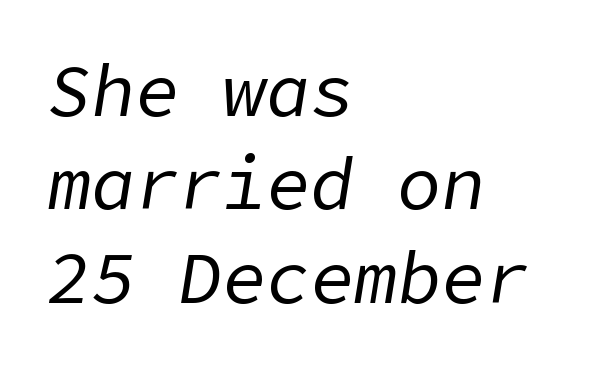
Q: Is the text bold? A: No.
Q: Is the text italic (slanted)? A: Yes, it leans right by about 9 degrees.
Q: Is the text underlined? A: No.
Q: How is the paragraph aligned? A: Left-aligned.
Q: Is the spacing between letters normal or unusually wide? A: Normal.
Q: Is the spacing between lines tight, normal or loose? A: Normal.
Q: Width (condensed, normal, or wide)? A: Normal.
Q: Stroke contrast? A: Low.
Q: x-height? A: Medium.
